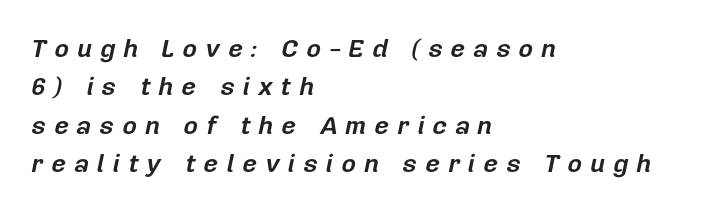
The image shows 25 px bold type, italic (leaning right); set left-aligned, normal line spacing (1.54x), unusually wide letter spacing (+0.33 em), not underlined.
